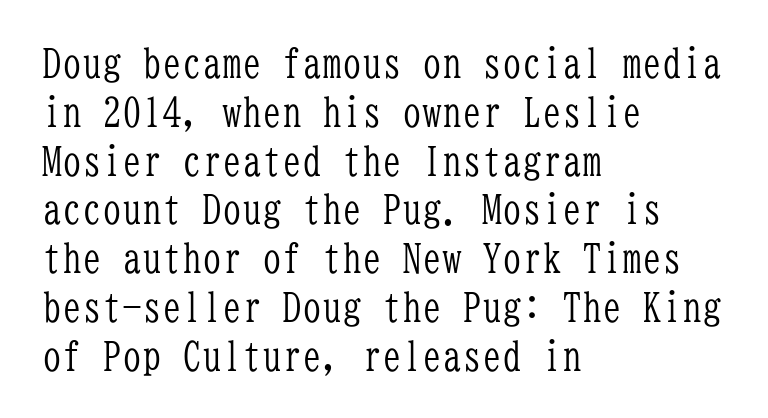
The image shows 40 px light, condensed serif type, upright, monospaced; set left-aligned, line spacing 1.22x, normal letter spacing, not underlined; low stroke contrast and a medium x-height.
